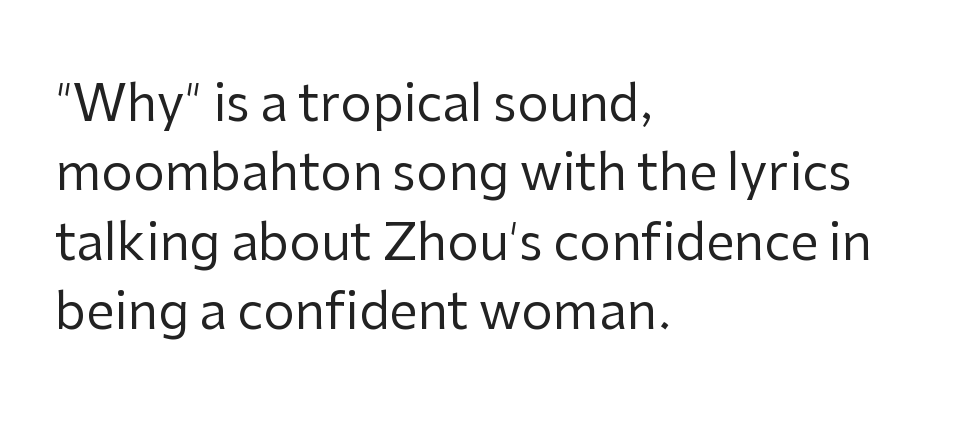
Interline gaps are of average width in this sample. Does the copy run flush right? No — it runs flush left. Think of a printed novel: that variable character pitch is what you see here. Does extra space separate the letters? No, they use regular spacing. Designer's note — italics off, roman on. The string is rendered with underlining switched off.
